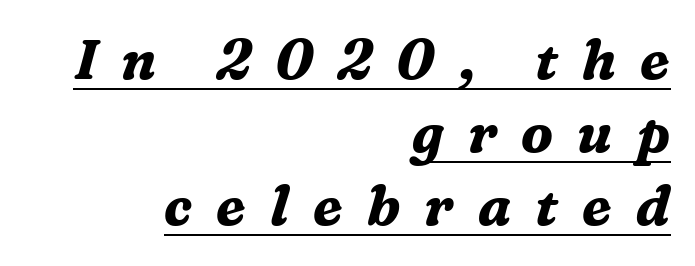
{"serif": "yes", "italic": "yes", "lean": "right", "slant_degrees": 16, "bold": "yes", "weight": "bold", "width": "normal", "stroke_contrast": "medium", "x_height": "medium", "monospaced": "no", "underline": "yes", "align": "right", "line_spacing": "normal", "line_spacing_ratio": 1.33, "letter_spacing": "wide", "letter_spacing_em": 0.44, "glyph_px": 55}
